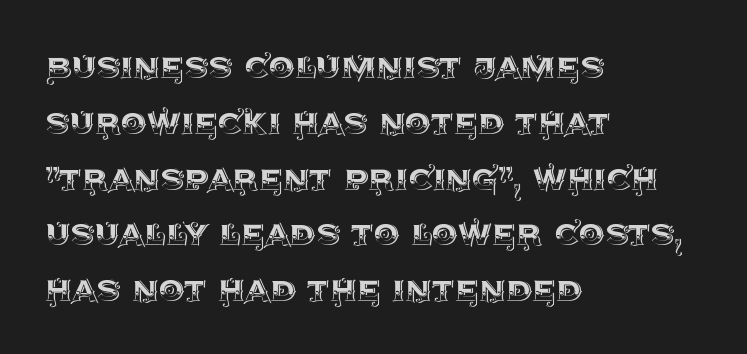
Q: Is the text italic (slanted)? A: No, it is upright.
Q: Is the text underlined? A: No.
Q: How is the paragraph aligned? A: Left-aligned.
Q: Is the spacing between letters normal or unusually wide? A: Normal.
Q: Is the spacing between lines tight, normal or loose? A: Normal.
Q: Width (condensed, normal, or wide)? A: Normal.
Q: x-height? A: Large.
Q: Monospaced? A: No.
